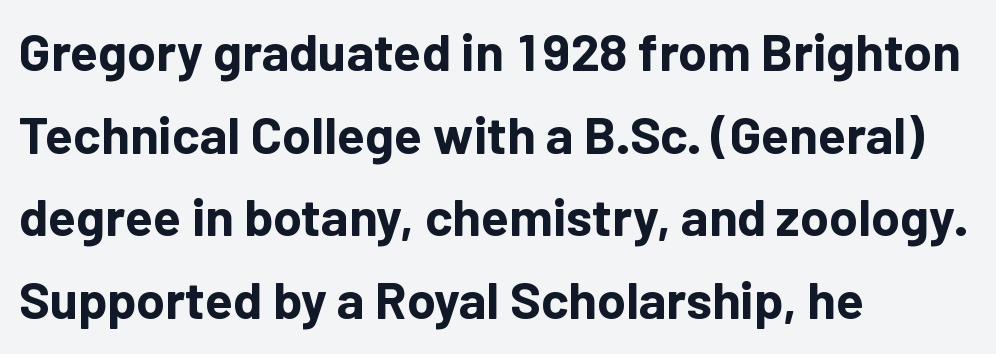
Summary of weight: heavy, a full bold. Line beginnings align vertically; line endings do not. The passage shown is not underscored anywhere. These lines are composed in type without serifs.
